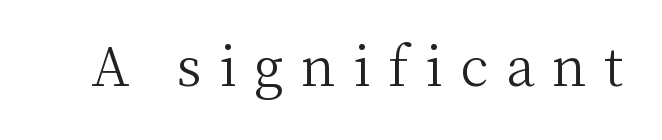
Q: Is the text bold? A: No.
Q: Is the text italic (slanted)? A: No, it is upright.
Q: Is the typeface a serif or a sans-serif typeface? A: Serif.
Q: Is the text underlined? A: No.
Q: Is the spacing between letters normal or unusually wide? A: Unusually wide.
Q: Width (condensed, normal, or wide)? A: Normal.
Q: Stroke contrast? A: Medium.
Q: x-height? A: Medium.
Q: Monospaced? A: No.
